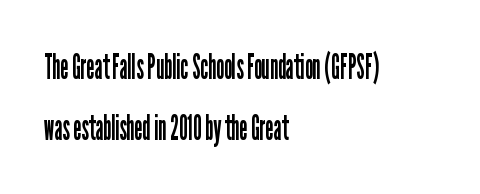
{"serif": "no", "italic": "no", "bold": "no", "weight": "regular", "width": "condensed", "stroke_contrast": "low", "x_height": "medium", "monospaced": "no", "underline": "no", "align": "left", "line_spacing": "normal", "line_spacing_ratio": 1.7, "letter_spacing": "normal", "letter_spacing_em": 0.0, "glyph_px": 36}
